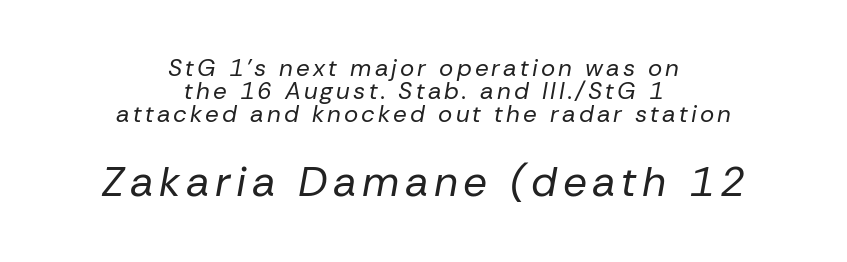
The image shows 42 px regular-weight type, italic (leaning right); set centered, tight line spacing (0.95x), not underlined; the second (bottom) block is 1.75x larger; low stroke contrast and a medium x-height.
